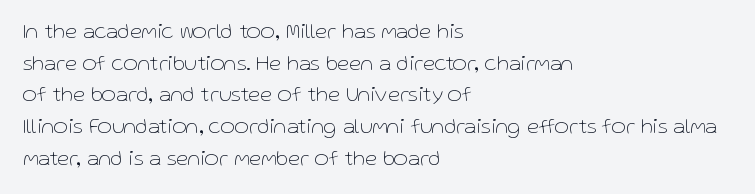
{"italic": "no", "bold": "no", "underline": "no", "align": "left", "line_spacing": "normal", "line_spacing_ratio": 1.44, "letter_spacing": "normal", "letter_spacing_em": 0.0, "glyph_px": 22}
